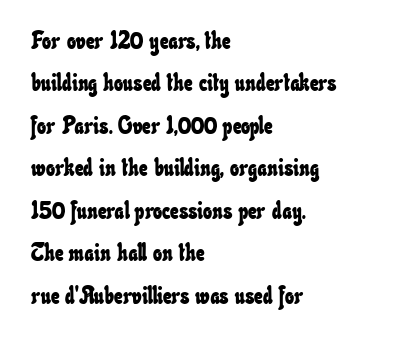
{"underline": "no", "align": "left", "line_spacing_ratio": 1.77, "letter_spacing": "normal", "letter_spacing_em": 0.0, "glyph_px": 24}
